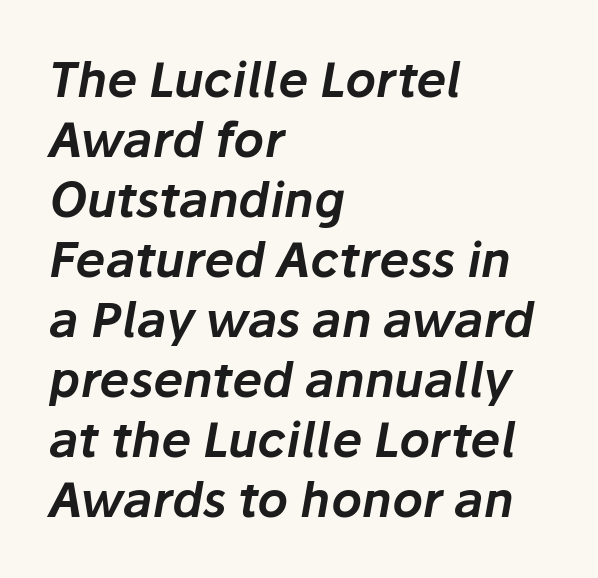
The image shows 48 px text type, italic (leaning right); set left-aligned, normal line spacing (1.25x), normal letter spacing, not underlined; low stroke contrast and a medium x-height.
